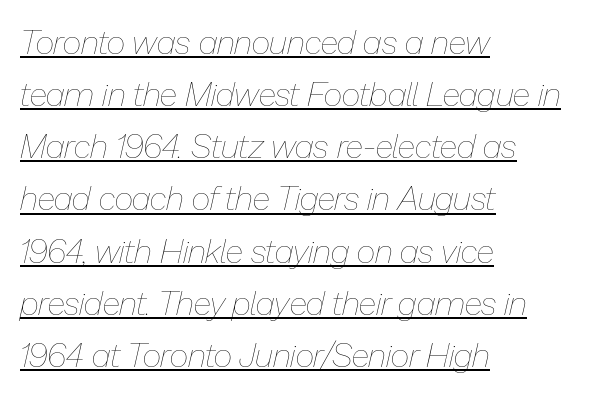
Q: Is the text bold? A: No.
Q: Is the text italic (slanted)? A: Yes, it leans right by about 13 degrees.
Q: Is the text underlined? A: Yes.
Q: How is the paragraph aligned? A: Left-aligned.
Q: Is the spacing between letters normal or unusually wide? A: Normal.
Q: Is the spacing between lines tight, normal or loose? A: Normal.
Q: Width (condensed, normal, or wide)? A: Normal.
Q: Stroke contrast? A: Low.
Q: x-height? A: Medium.
Q: Monospaced? A: No.
